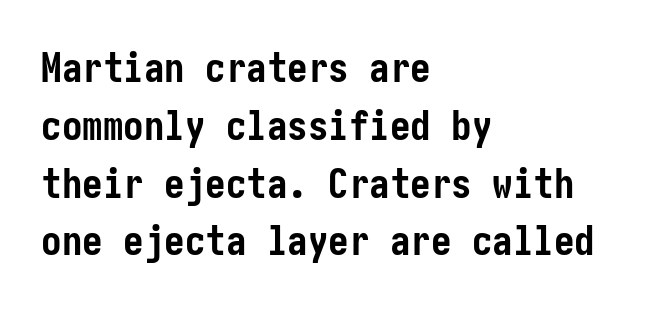
{"serif": "no", "italic": "no", "bold": "yes", "weight": "semibold", "width": "condensed", "stroke_contrast": "low", "x_height": "medium", "underline": "no", "align": "left", "line_spacing": "normal", "line_spacing_ratio": 1.41, "letter_spacing": "normal", "letter_spacing_em": 0.0, "glyph_px": 41}
